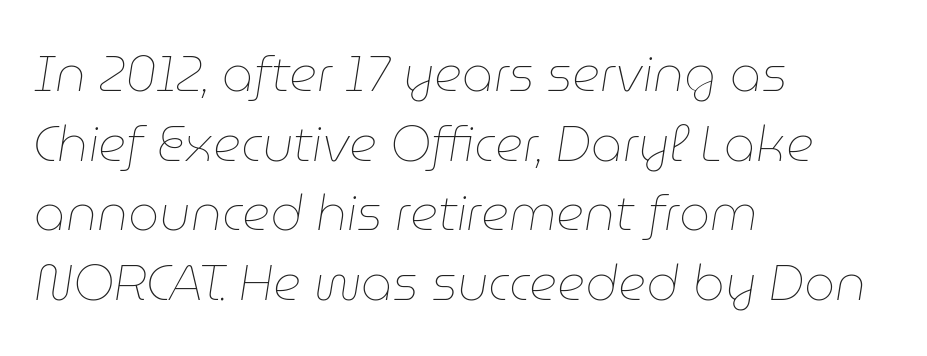
There is no visible air inserted between adjacent glyphs. Glance below the letters and you will spot only blank space. Character widths vary here, with narrow letters taking less room than wide ones. This block has exactly the height ordinary leading produces. The lines in this sample share a left origin and differ only in where they stop.
